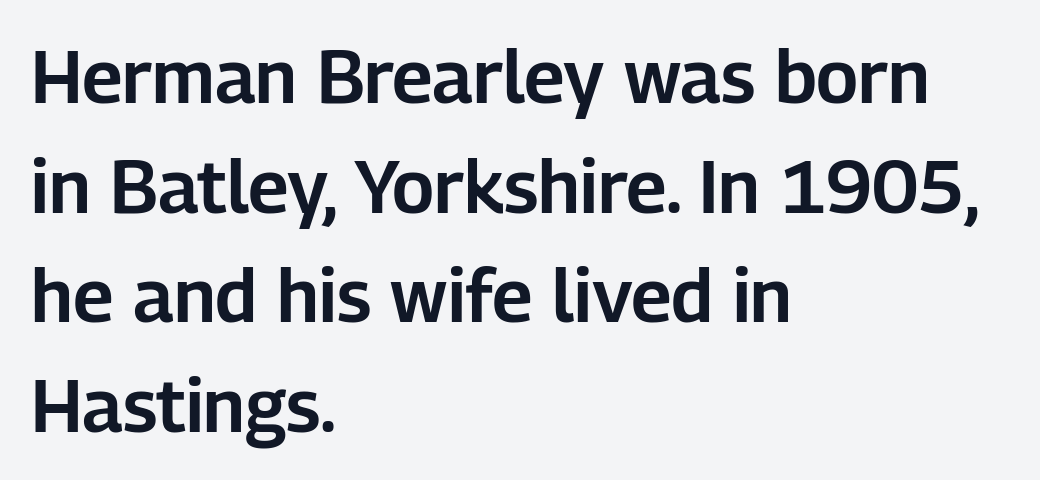
Posture: upright roman. You could not count columns in this text — the font is proportionally spaced. Is the letter spacing exaggerated? No — it looks like the ordinary default. The text was rendered using a sans face with plain stroke endings.
